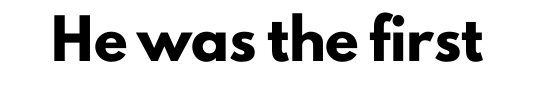
{"serif": "no", "italic": "no", "bold": "yes", "weight": "heavy", "width": "normal", "stroke_contrast": "low", "x_height": "small", "monospaced": "no", "underline": "no", "letter_spacing": "normal", "letter_spacing_em": 0.0, "glyph_px": 37}
